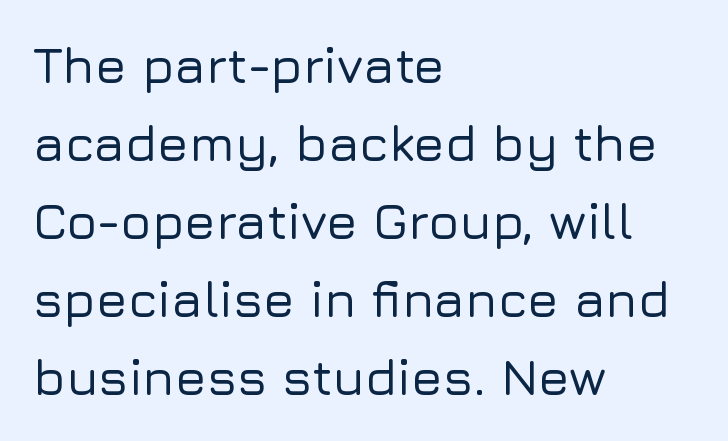
The image shows 51 px sans-serif type, upright; set left-aligned, normal line spacing (1.53x), normal letter spacing, not underlined; low stroke contrast and a medium x-height.
